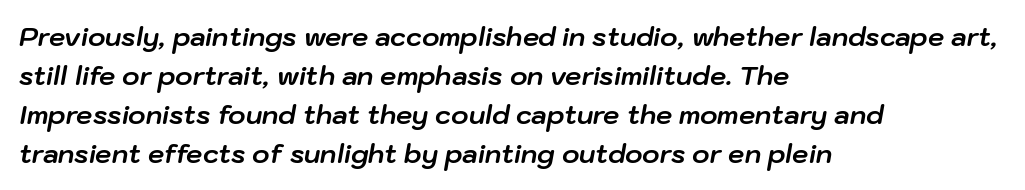
The image shows 26 px bold type, italic (leaning right); set left-aligned, normal line spacing (1.5x), normal letter spacing, not underlined.
